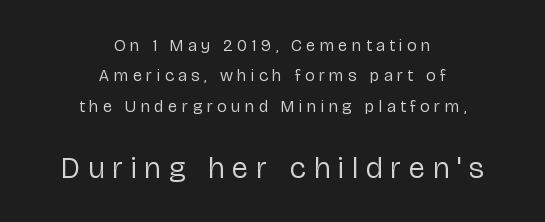
The passage is arranged like a title page — every line centered. Whoever set this made the second block the dominant, larger element. Counters stay open thanks to moderate or lighter strokes. Stroke terminals: plain, sans-serif.
